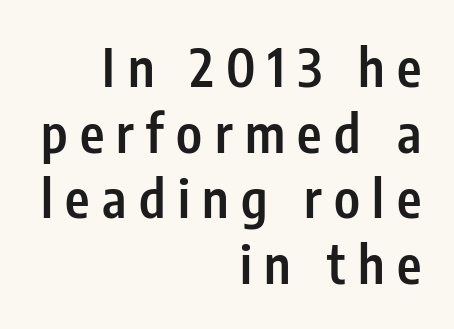
Q: Is the text bold? A: Semi-bold.
Q: Is the text italic (slanted)? A: No, it is upright.
Q: Is the typeface a serif or a sans-serif typeface? A: Sans-serif.
Q: Is the text underlined? A: No.
Q: How is the paragraph aligned? A: Right-aligned.
Q: Is the spacing between letters normal or unusually wide? A: Unusually wide.
Q: Is the spacing between lines tight, normal or loose? A: Normal.
Q: Width (condensed, normal, or wide)? A: Condensed.
Q: Stroke contrast? A: Low.
Q: x-height? A: Medium.
Q: Monospaced? A: No.
